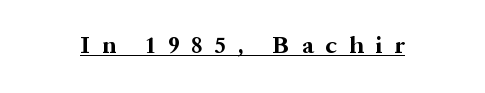
Q: Is the text bold? A: Yes.
Q: Is the text italic (slanted)? A: No, it is upright.
Q: Is the text underlined? A: Yes.
Q: Is the spacing between letters normal or unusually wide? A: Unusually wide.
